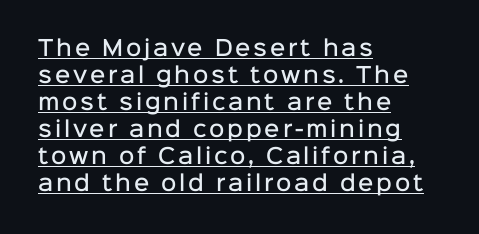
Q: Is the text bold? A: Semi-bold.
Q: Is the text italic (slanted)? A: No, it is upright.
Q: Is the text underlined? A: Yes.
Q: How is the paragraph aligned? A: Left-aligned.
Q: Is the spacing between lines tight, normal or loose? A: Normal.
